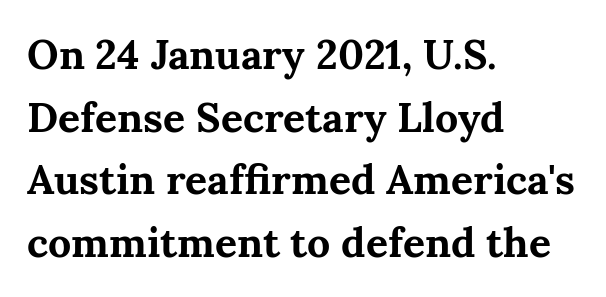
To sum up the face: it has serifs. In CSS terms this would be text-align: left. Looks like regular typesetting: each glyph gets only the width it needs. Between one letter and the next there's only the usual sliver of space.
